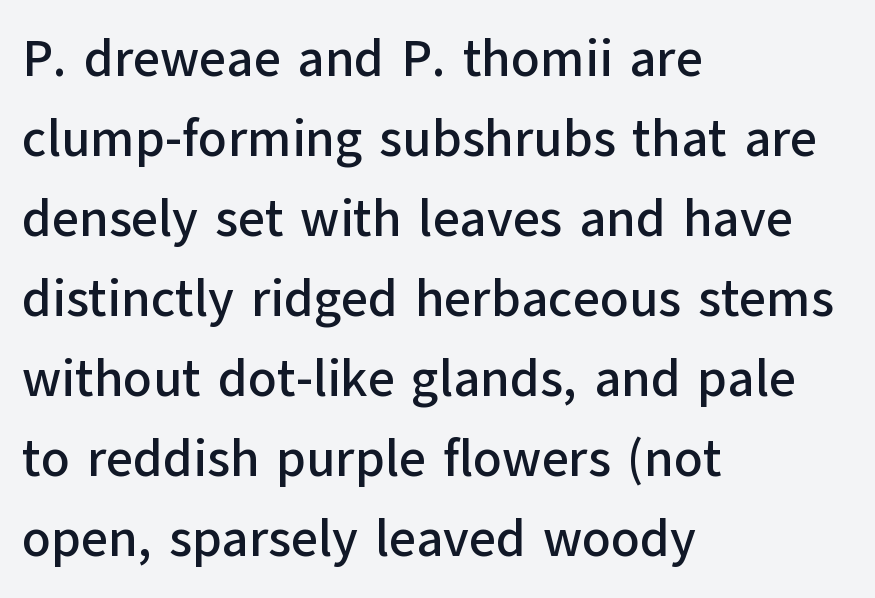
Q: Is the text italic (slanted)? A: No, it is upright.
Q: Is the typeface a serif or a sans-serif typeface? A: Sans-serif.
Q: Is the text underlined? A: No.
Q: How is the paragraph aligned? A: Left-aligned.
Q: Is the spacing between letters normal or unusually wide? A: Normal.
Q: Is the spacing between lines tight, normal or loose? A: Normal.
Q: Width (condensed, normal, or wide)? A: Normal.
Q: Stroke contrast? A: Low.
Q: x-height? A: Medium.
Q: Monospaced? A: No.
